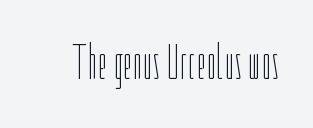
Q: Is the text bold? A: No.
Q: Is the text italic (slanted)? A: No, it is upright.
Q: Is the text underlined? A: No.
Q: Is the spacing between letters normal or unusually wide? A: Normal.
Q: Width (condensed, normal, or wide)? A: Condensed.
Q: Stroke contrast? A: Low.
Q: x-height? A: Medium.
Q: Monospaced? A: No.
